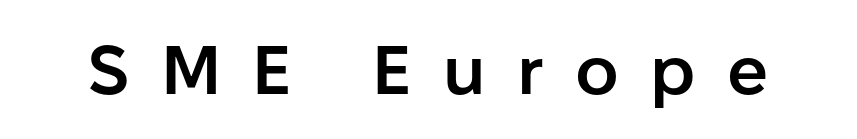
The image shows 68 px semibold sans-serif type, upright; set unusually wide letter spacing (+0.46 em), not underlined; low stroke contrast and a medium x-height.
